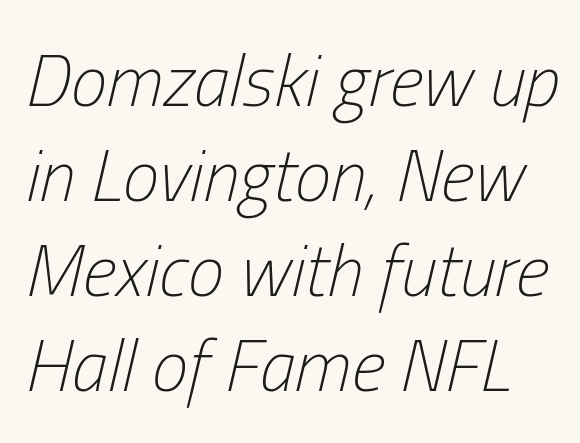
{"italic": "yes", "lean": "right", "slant_degrees": 13, "bold": "no", "weight": "light", "width": "condensed", "stroke_contrast": "low", "x_height": "medium", "monospaced": "no", "underline": "no", "line_spacing": "normal", "line_spacing_ratio": 1.3, "letter_spacing": "normal", "letter_spacing_em": 0.0, "glyph_px": 73}
